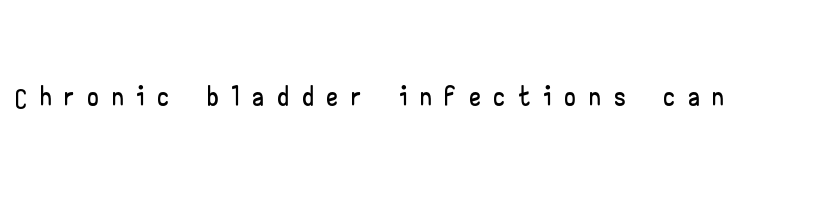
The image shows 41 px wide sans-serif type, upright; set unusually wide letter spacing (+0.36 em), not underlined; low stroke contrast and a small x-height.
